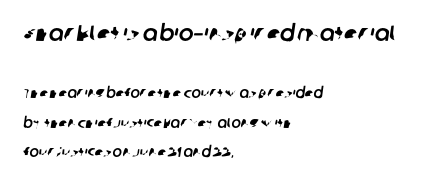
Notice how the passage keeps a crisp vertical edge on the left only. Default kerning and tracking; the words read as compact shapes. The string is rendered with underlining switched off. Character size in the leading block exceeds that of the trailing block. The leading is generous, giving the passage an open texture.
